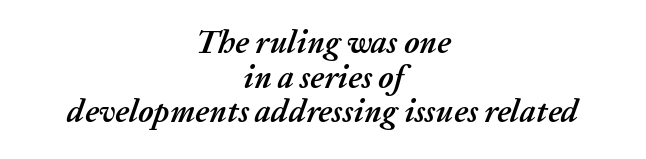
Q: Is the text bold? A: Yes.
Q: Is the text italic (slanted)? A: Yes, it leans right by about 20 degrees.
Q: Is the text underlined? A: No.
Q: How is the paragraph aligned? A: Centered.
Q: Is the spacing between letters normal or unusually wide? A: Normal.
Q: Is the spacing between lines tight, normal or loose? A: Tight.
Q: Width (condensed, normal, or wide)? A: Normal.
Q: Stroke contrast? A: Medium.
Q: x-height? A: Medium.
Q: Monospaced? A: No.
